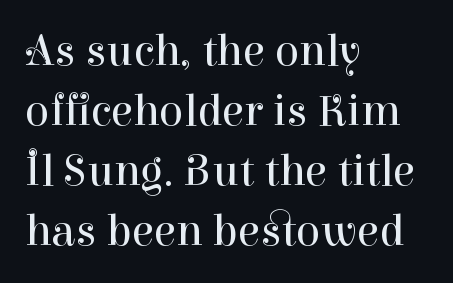
{"serif": "yes", "italic": "no", "bold": "no", "weight": "regular", "width": "normal", "stroke_contrast": "high", "x_height": "medium", "monospaced": "no", "underline": "no", "align": "left", "line_spacing": "normal", "line_spacing_ratio": 1.33, "letter_spacing": "normal", "letter_spacing_em": 0.0, "glyph_px": 45}
